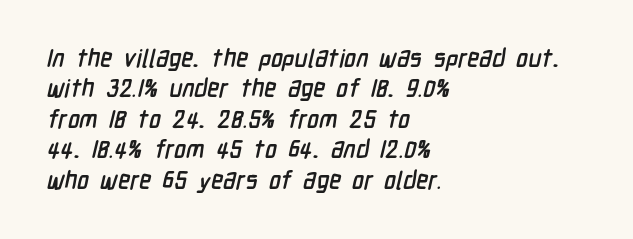
The image shows 25 px text type; set left-aligned, line spacing 1.22x, normal letter spacing, not underlined.
